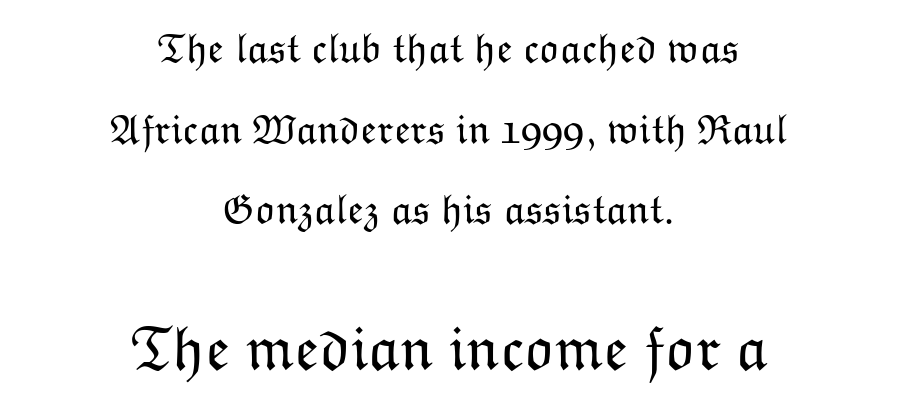
Q: Is the text bold? A: No.
Q: Is the text italic (slanted)? A: No, it is upright.
Q: Is the text underlined? A: No.
Q: How is the paragraph aligned? A: Centered.
Q: Is the spacing between letters normal or unusually wide? A: Normal.
Q: Is the spacing between lines tight, normal or loose? A: Loose.
Q: Which block of text is set in a larger size, the first (top) or the second (bottom)? A: The second (bottom) one.
Q: Width (condensed, normal, or wide)? A: Normal.
Q: Stroke contrast? A: Low.
Q: x-height? A: Medium.
Q: Monospaced? A: No.
